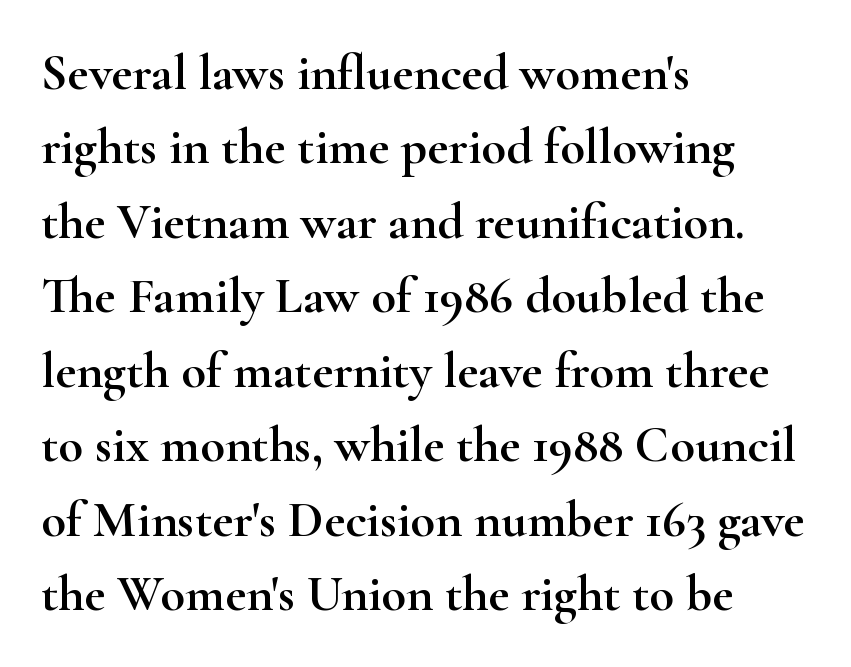
{"serif": "yes", "italic": "no", "width": "wide", "stroke_contrast": "high", "x_height": "small", "monospaced": "no", "underline": "no", "align": "left", "line_spacing": "normal", "line_spacing_ratio": 1.46, "letter_spacing": "normal", "letter_spacing_em": 0.0, "glyph_px": 51}
